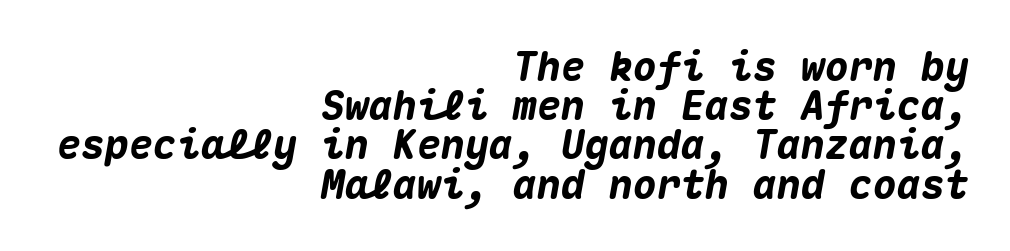
Q: Is the text bold? A: Yes.
Q: Is the text italic (slanted)? A: Yes, it leans right by about 10 degrees.
Q: Is the text underlined? A: No.
Q: How is the paragraph aligned? A: Right-aligned.
Q: Is the spacing between letters normal or unusually wide? A: Normal.
Q: Is the spacing between lines tight, normal or loose? A: Tight.
Q: Width (condensed, normal, or wide)? A: Normal.
Q: Stroke contrast? A: Medium.
Q: x-height? A: Medium.
Q: Monospaced? A: Yes.
